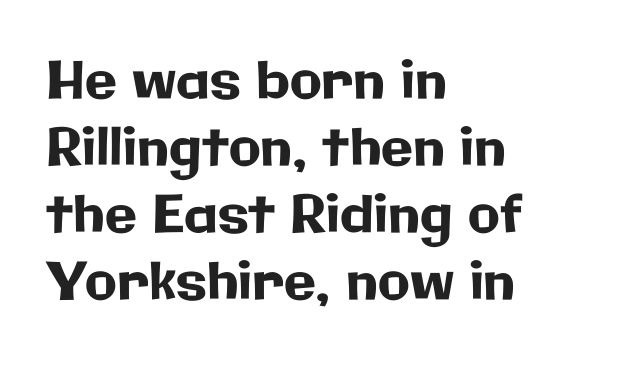
{"serif": "no", "italic": "no", "width": "normal", "stroke_contrast": "low", "x_height": "medium", "monospaced": "no", "underline": "no", "align": "left", "line_spacing": "normal", "line_spacing_ratio": 1.29, "letter_spacing": "normal", "letter_spacing_em": 0.0, "glyph_px": 52}
